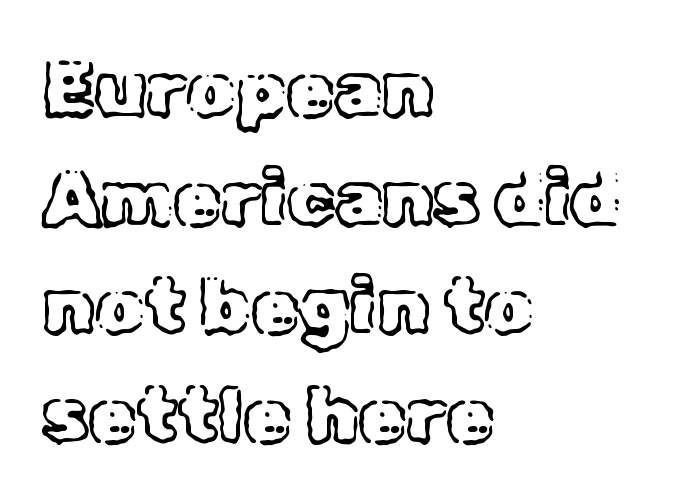
This block has exactly the height ordinary leading produces. Notice how the stems are strictly vertical — no italics here. Caption: multi-line text, flush left, ragged right. Is this a fixed-width face? No — the glyphs have proportional, varying widths. Glance below the letters and you will spot only blank space.
